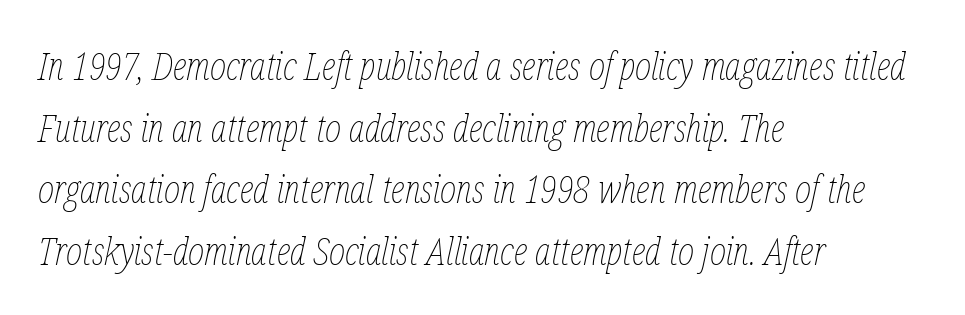
Q: Is the text bold? A: No.
Q: Is the text italic (slanted)? A: Yes, it leans right by about 12 degrees.
Q: Is the text underlined? A: No.
Q: How is the paragraph aligned? A: Left-aligned.
Q: Is the spacing between letters normal or unusually wide? A: Normal.
Q: Is the spacing between lines tight, normal or loose? A: Normal.
Q: Width (condensed, normal, or wide)? A: Condensed.
Q: Stroke contrast? A: Low.
Q: x-height? A: Medium.
Q: Monospaced? A: No.
